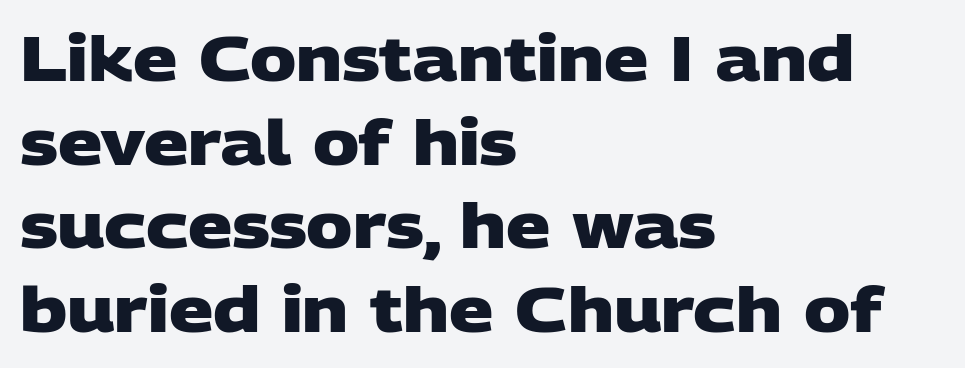
The image shows 62 px heavy, wide sans-serif type; set left-aligned, normal line spacing (1.35x), normal letter spacing, not underlined; low stroke contrast and a large x-height.
